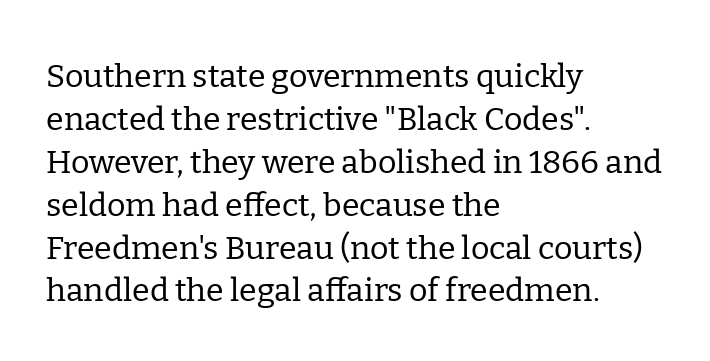
{"serif": "yes", "italic": "no", "bold": "no", "weight": "regular", "width": "normal", "stroke_contrast": "low", "x_height": "medium", "monospaced": "no", "underline": "no", "align": "left", "line_spacing": "normal", "line_spacing_ratio": 1.34, "letter_spacing": "normal", "letter_spacing_em": 0.0, "glyph_px": 32}
